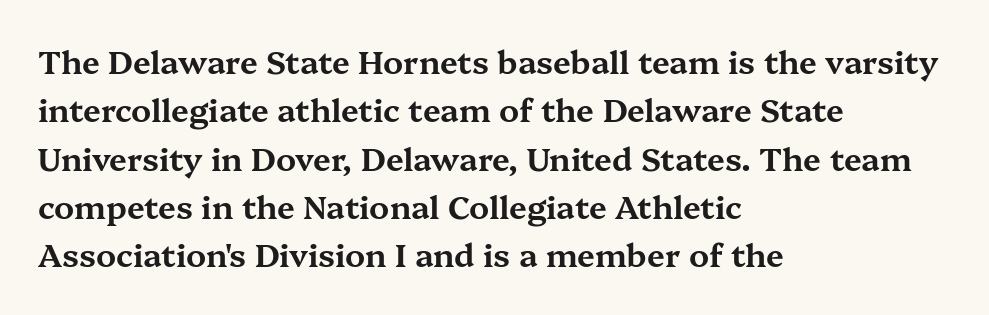
The designer left line spacing at the default. The glyphs in this specimen are seriffed. The letterforms sit shoulder to shoulder at normal distance. The foot of each line stays bare and open.
